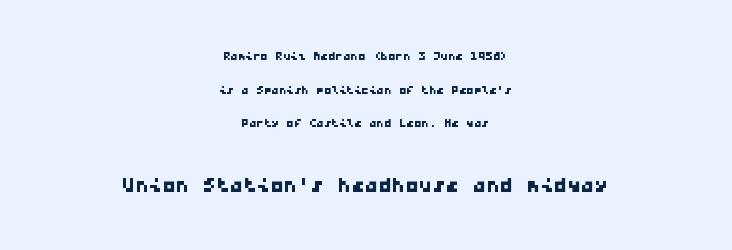
Q: Is the text underlined? A: No.
Q: How is the paragraph aligned? A: Centered.
Q: Is the spacing between letters normal or unusually wide? A: Normal.
Q: Is the spacing between lines tight, normal or loose? A: Loose.
Q: Which block of text is set in a larger size, the first (top) or the second (bottom)? A: The second (bottom) one.
